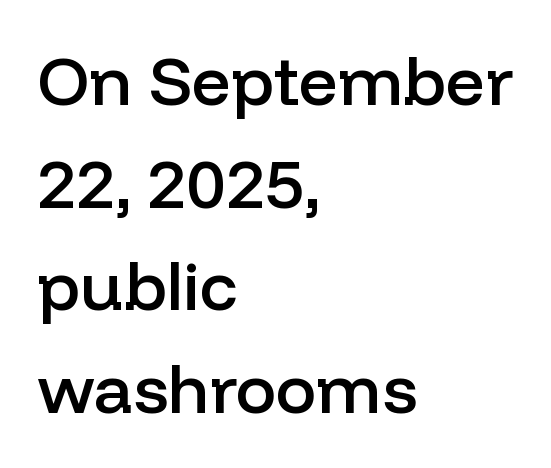
{"serif": "no", "italic": "no", "bold": "semi", "weight": "semibold", "width": "normal", "stroke_contrast": "low", "x_height": "medium", "monospaced": "no", "underline": "no", "align": "left", "line_spacing": "normal", "line_spacing_ratio": 1.51, "letter_spacing": "normal", "letter_spacing_em": 0.0, "glyph_px": 68}
